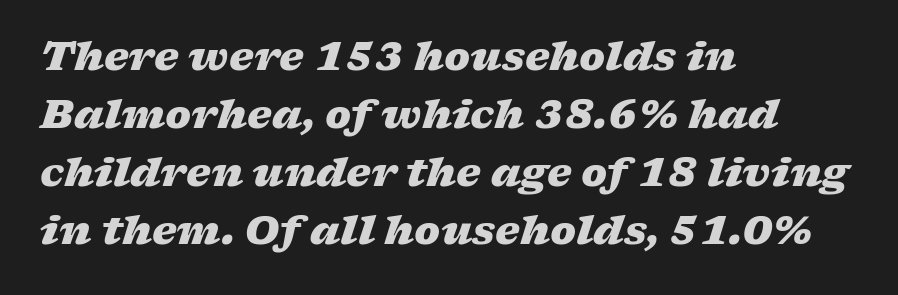
Q: Is the text bold? A: Yes.
Q: Is the text italic (slanted)? A: Yes, it leans right by about 17 degrees.
Q: Is the text underlined? A: No.
Q: How is the paragraph aligned? A: Left-aligned.
Q: Is the spacing between letters normal or unusually wide? A: Normal.
Q: Is the spacing between lines tight, normal or loose? A: Normal.
Q: Width (condensed, normal, or wide)? A: Wide.
Q: Stroke contrast? A: Low.
Q: x-height? A: Medium.
Q: Monospaced? A: No.
